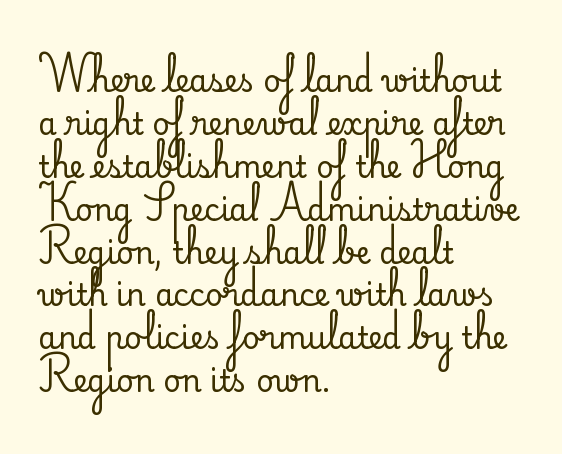
These lines keep a tight, regular rhythm from letter to letter. The ragged edge is on the right, which tells us the setting is flush left. The space directly below the letters is spotless. The vertical gap from one line to the next is medium.
